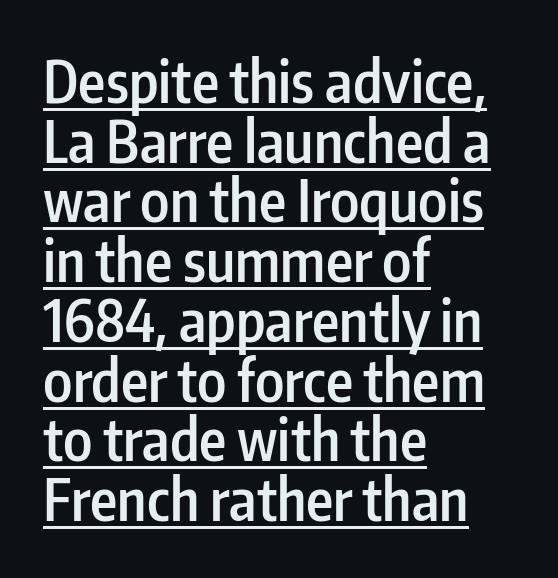
The image shows 58 px semibold, condensed sans-serif type, upright; set left-aligned, tight line spacing (1.03x), normal letter spacing, underlined; low stroke contrast and a medium x-height.
